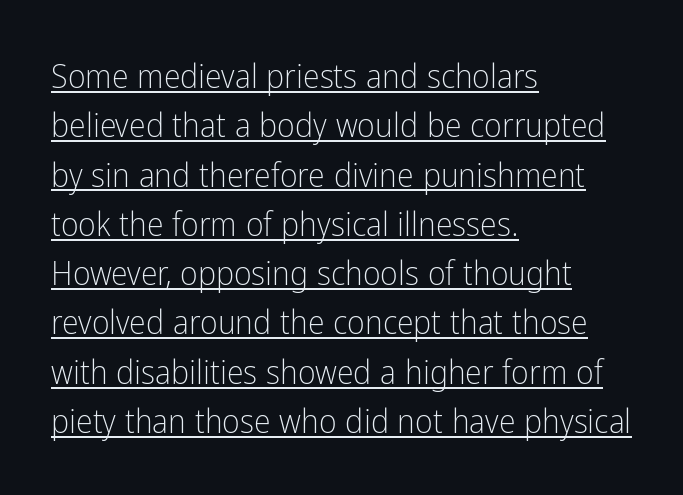
Q: Is the text bold? A: No.
Q: Is the text italic (slanted)? A: No, it is upright.
Q: Is the typeface a serif or a sans-serif typeface? A: Sans-serif.
Q: Is the text underlined? A: Yes.
Q: How is the paragraph aligned? A: Left-aligned.
Q: Is the spacing between letters normal or unusually wide? A: Normal.
Q: Is the spacing between lines tight, normal or loose? A: Normal.
Q: Width (condensed, normal, or wide)? A: Condensed.
Q: Stroke contrast? A: Low.
Q: x-height? A: Medium.
Q: Monospaced? A: No.
